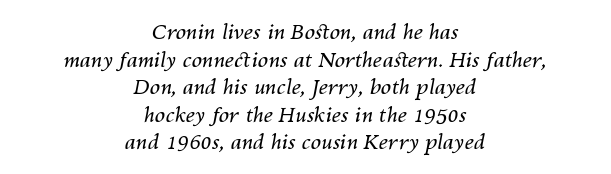
Q: Is the text bold? A: No.
Q: Is the text italic (slanted)? A: Yes, it leans right by about 10 degrees.
Q: Is the text underlined? A: No.
Q: How is the paragraph aligned? A: Centered.
Q: Is the spacing between letters normal or unusually wide? A: Normal.
Q: Is the spacing between lines tight, normal or loose? A: Normal.
